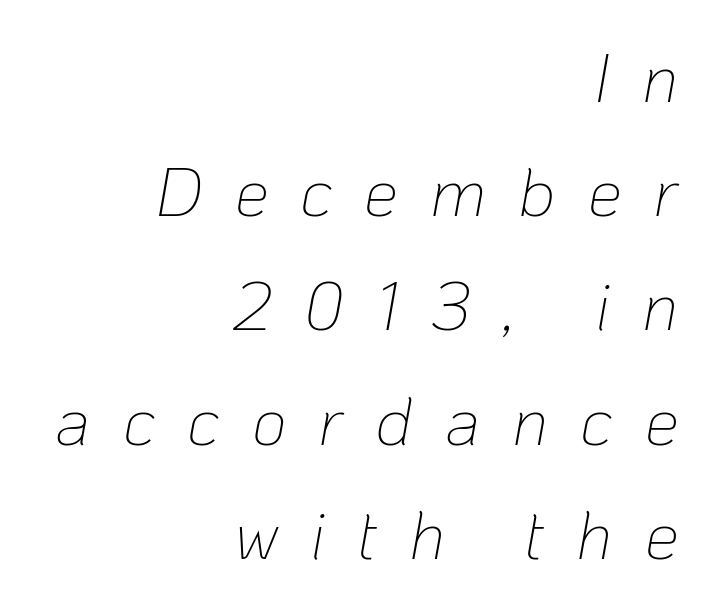
The image shows 68 px thin type, italic (leaning right); set right-aligned, normal line spacing (1.68x), unusually wide letter spacing (+0.47 em), not underlined; low stroke contrast and a medium x-height.
